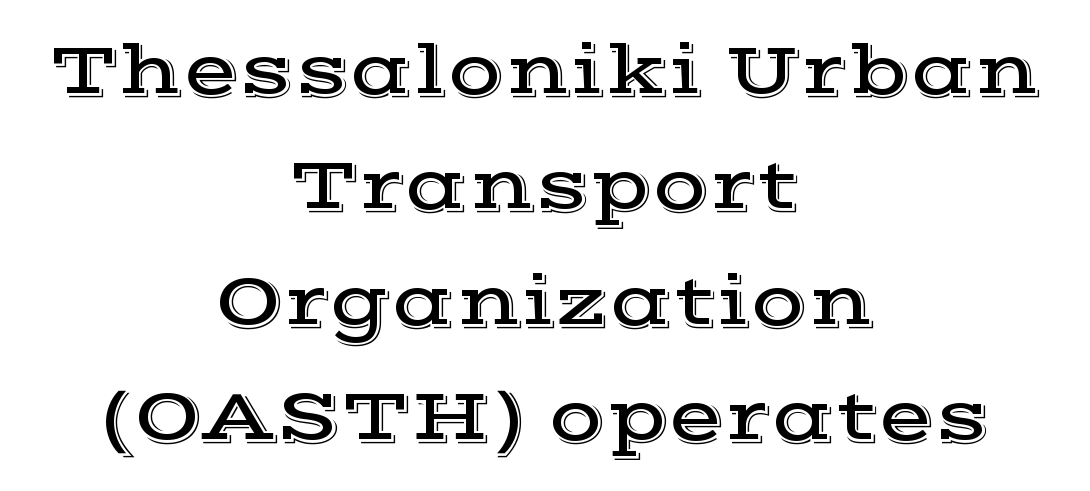
{"serif": "yes", "italic": "no", "width": "wide", "x_height": "medium", "monospaced": "no", "underline": "no", "align": "center", "line_spacing": "normal", "line_spacing_ratio": 1.58, "letter_spacing": "normal", "letter_spacing_em": 0.0, "glyph_px": 73}
